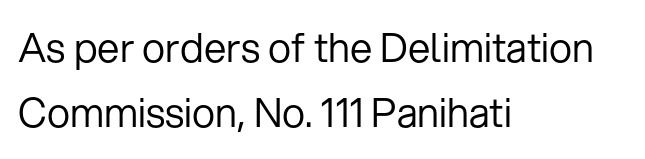
Q: Is the text bold? A: No.
Q: Is the text italic (slanted)? A: No, it is upright.
Q: Is the typeface a serif or a sans-serif typeface? A: Sans-serif.
Q: Is the text underlined? A: No.
Q: How is the paragraph aligned? A: Left-aligned.
Q: Is the spacing between letters normal or unusually wide? A: Normal.
Q: Is the spacing between lines tight, normal or loose? A: Normal.
Q: Width (condensed, normal, or wide)? A: Normal.
Q: Stroke contrast? A: Low.
Q: x-height? A: Medium.
Q: Monospaced? A: No.
